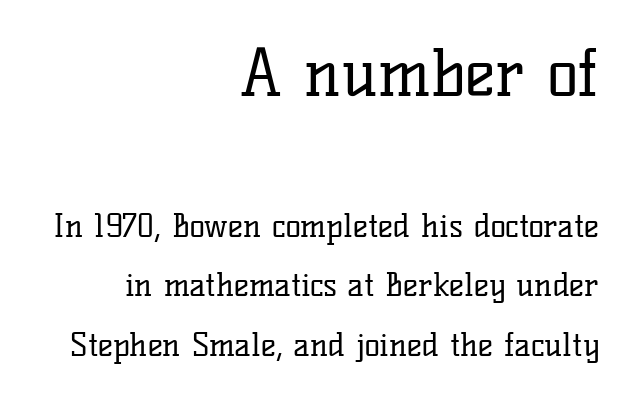
{"serif": "yes", "italic": "no", "bold": "no", "weight": "regular", "width": "normal", "stroke_contrast": "low", "x_height": "medium", "monospaced": "no", "underline": "no", "align": "right", "line_spacing_ratio": 1.86, "letter_spacing": "normal", "letter_spacing_em": 0.0, "larger_block": "first", "size_ratio": 2.03, "glyph_px": 65}
